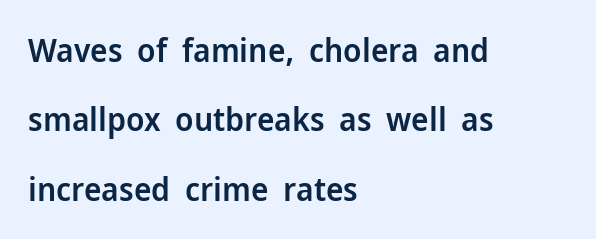
Q: Is the text bold? A: Semi-bold.
Q: Is the text italic (slanted)? A: No, it is upright.
Q: Is the typeface a serif or a sans-serif typeface? A: Sans-serif.
Q: Is the text underlined? A: No.
Q: How is the paragraph aligned? A: Left-aligned.
Q: Is the spacing between letters normal or unusually wide? A: Normal.
Q: Is the spacing between lines tight, normal or loose? A: Loose.
Q: Width (condensed, normal, or wide)? A: Normal.
Q: Stroke contrast? A: Low.
Q: x-height? A: Medium.
Q: Monospaced? A: No.
